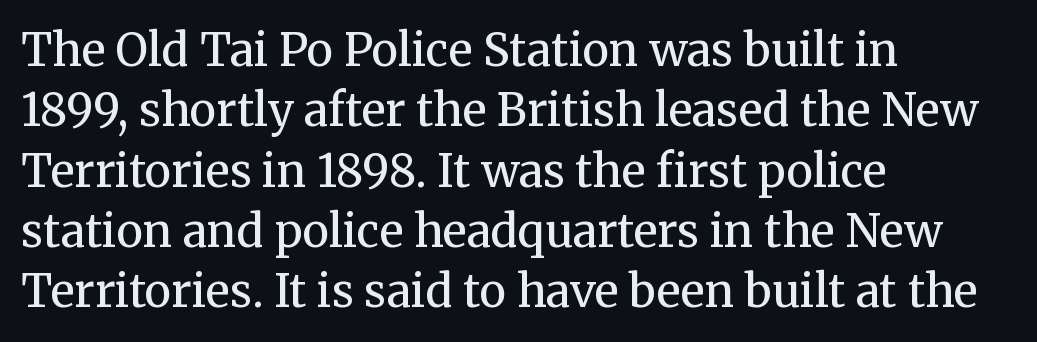
The gap between lines stays unmarked. The face used here is proportionally spaced, like ordinary book or web type. On a weight scale, this lands at 450 or below. The lines are quadded left. Serifs: yes, visible at the terminals of the letterforms. Evenly set lines give the paragraph a standard silhouette.
